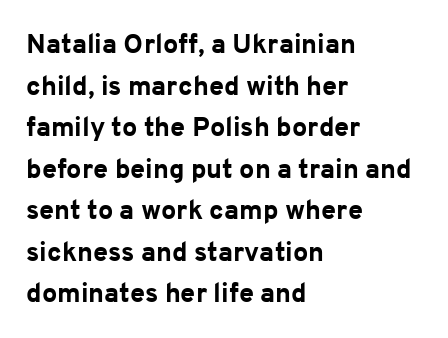
{"italic": "no", "bold": "yes", "underline": "no", "align": "left", "line_spacing": "normal", "line_spacing_ratio": 1.54, "letter_spacing": "normal", "letter_spacing_em": 0.0, "glyph_px": 27}
